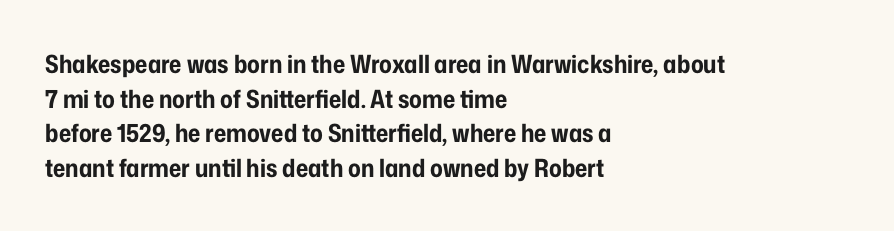
The image shows 25 px bold type, upright; set left-aligned, normal line spacing (1.39x), normal letter spacing, not underlined.
